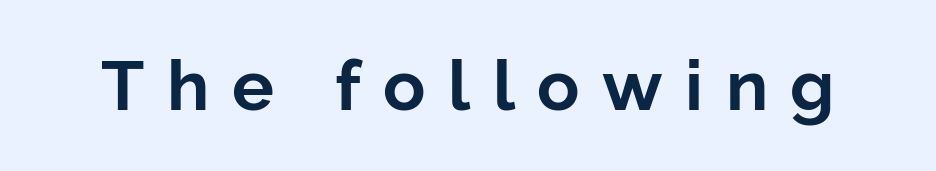
The image shows 70 px bold sans-serif type, upright; set unusually wide letter spacing (+0.32 em), not underlined; low stroke contrast and a medium x-height.
